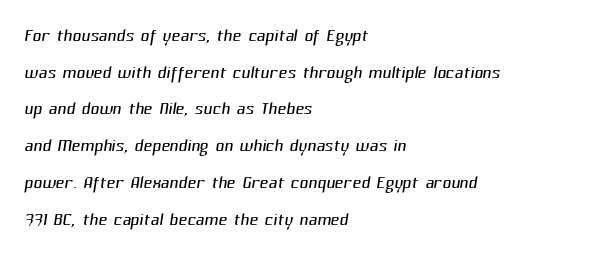
The image shows 24 px text type; set left-aligned, normal line spacing (1.53x), normal letter spacing, not underlined.
